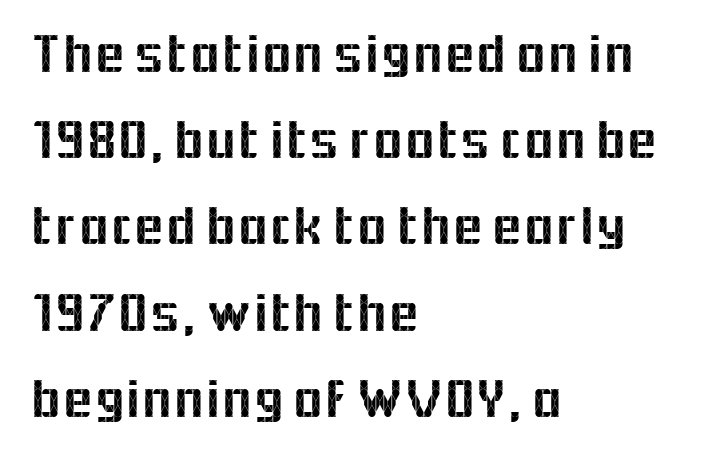
{"serif": "no", "italic": "no", "width": "normal", "x_height": "medium", "monospaced": "no", "underline": "no", "align": "left", "line_spacing": "normal", "line_spacing_ratio": 1.54, "letter_spacing": "normal", "letter_spacing_em": 0.0, "glyph_px": 56}
